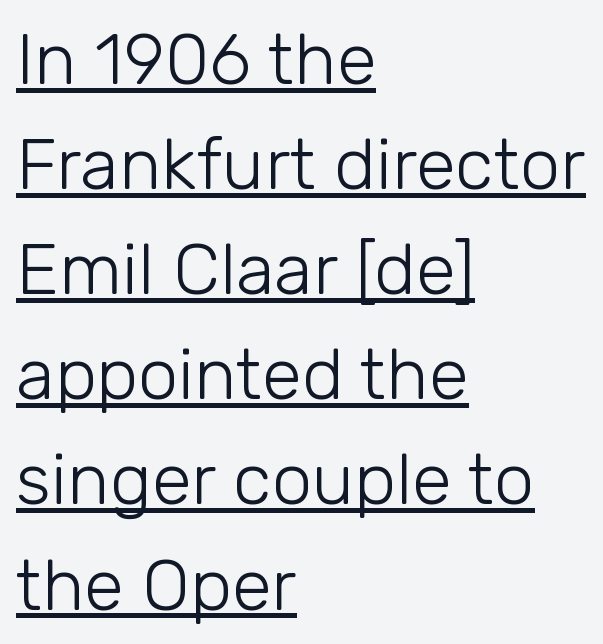
{"serif": "no", "italic": "no", "bold": "no", "weight": "light", "width": "normal", "stroke_contrast": "low", "x_height": "medium", "monospaced": "no", "underline": "yes", "align": "left", "line_spacing": "normal", "line_spacing_ratio": 1.46, "letter_spacing": "normal", "letter_spacing_em": 0.0, "glyph_px": 72}
